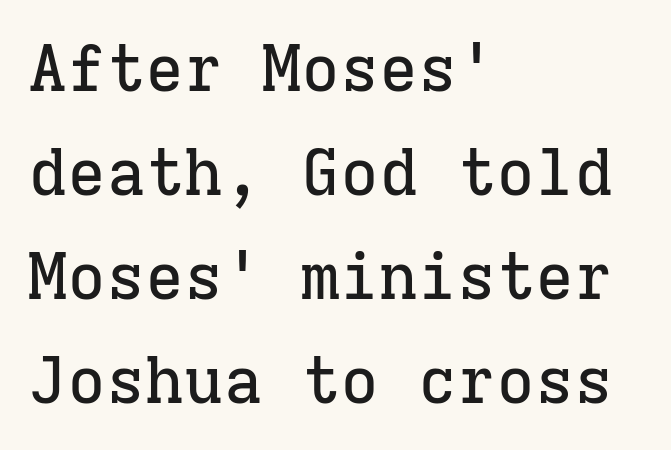
The image shows 65 px serif type, upright, monospaced; set left-aligned, normal line spacing (1.6x), normal letter spacing, not underlined; low stroke contrast and a medium x-height.
